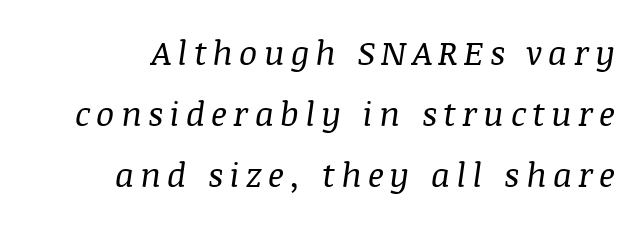
Q: Is the text bold? A: No.
Q: Is the text italic (slanted)? A: Yes, it leans right by about 8 degrees.
Q: Is the typeface a serif or a sans-serif typeface? A: Serif.
Q: Is the text underlined? A: No.
Q: Width (condensed, normal, or wide)? A: Normal.
Q: Stroke contrast? A: Medium.
Q: x-height? A: Large.
Q: Monospaced? A: No.
